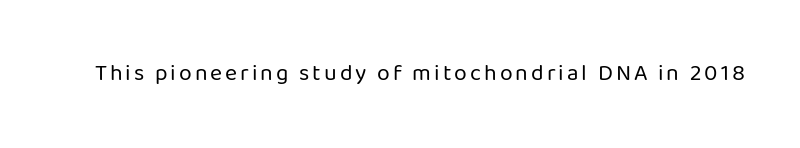
{"italic": "no", "bold": "no", "underline": "no", "glyph_px": 23}
